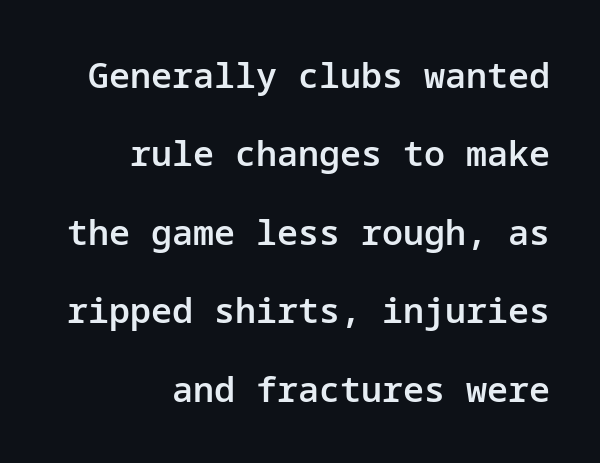
The image shows 35 px semibold sans-serif type, upright; set right-aligned, loose line spacing (2.24x), normal letter spacing, not underlined; low stroke contrast and a medium x-height.
